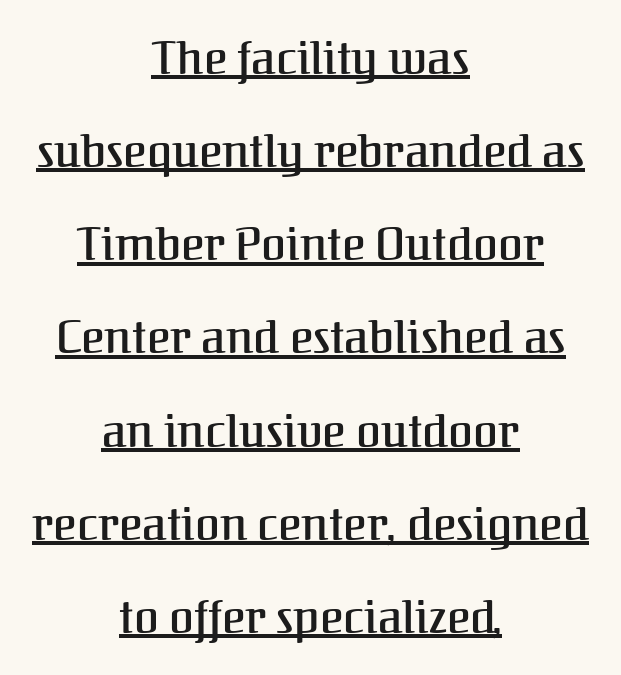
The image shows 45 px serif type, upright; set centered, loose line spacing (2.07x), normal letter spacing, underlined; medium stroke contrast and a medium x-height.
